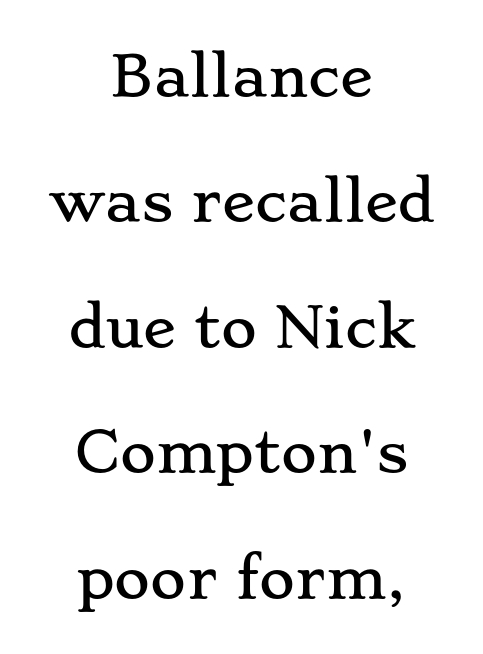
{"serif": "yes", "italic": "no", "width": "wide", "stroke_contrast": "low", "x_height": "small", "monospaced": "no", "underline": "no", "align": "center", "line_spacing": "loose", "line_spacing_ratio": 2.28, "letter_spacing": "normal", "letter_spacing_em": 0.0, "glyph_px": 55}
